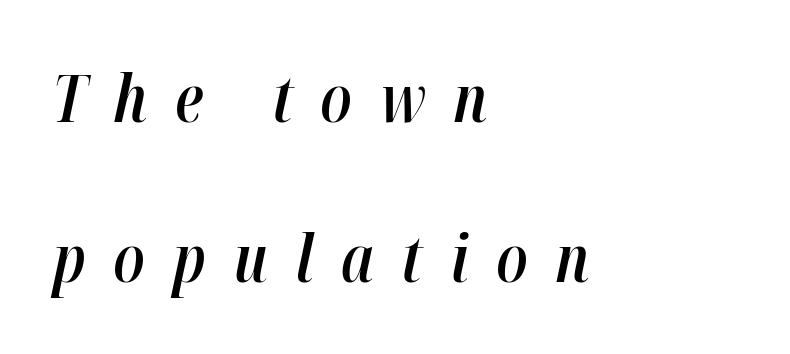
The image shows 65 px semibold, condensed type, italic (leaning right); set left-aligned, loose line spacing (2.46x), unusually wide letter spacing (+0.42 em), not underlined; high stroke contrast and a medium x-height.
